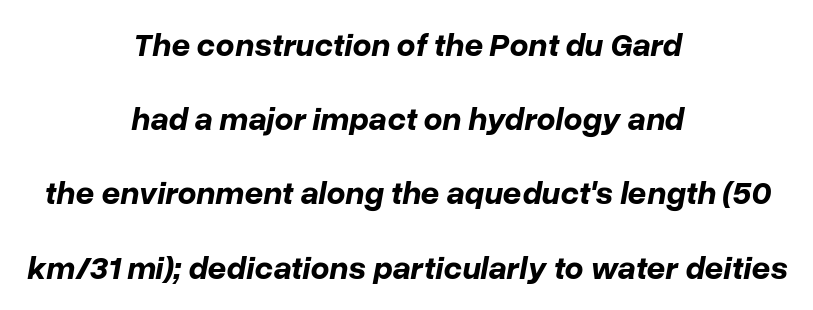
The image shows 33 px bold type, italic (leaning right); set centered, loose line spacing (2.25x), normal letter spacing, not underlined; low stroke contrast and a medium x-height.
